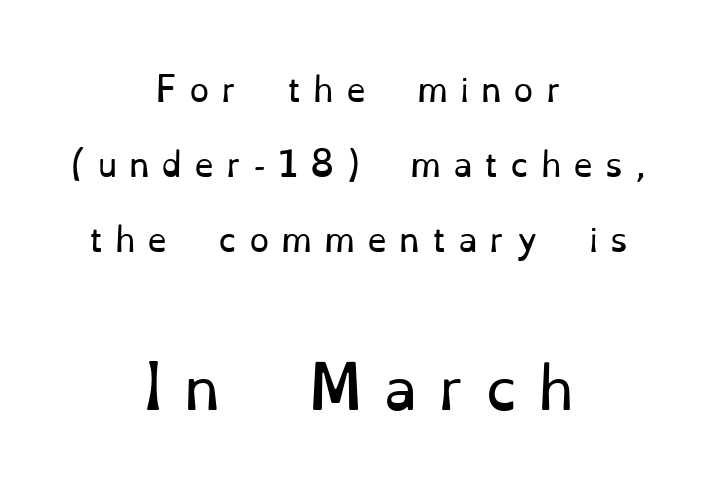
{"serif": "yes", "italic": "no", "bold": "no", "weight": "regular", "width": "normal", "stroke_contrast": "low", "x_height": "small", "monospaced": "no", "underline": "no", "align": "center", "line_spacing": "loose", "line_spacing_ratio": 2.35, "letter_spacing": "wide", "letter_spacing_em": 0.37, "larger_block": "second", "size_ratio": 1.75, "glyph_px": 56}
